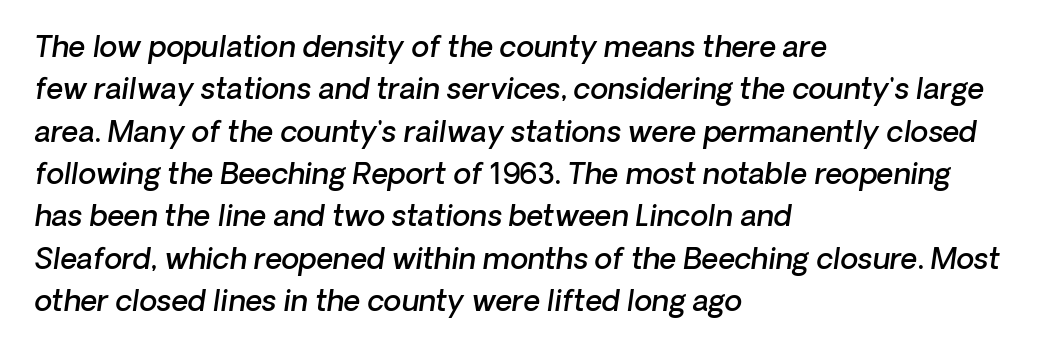
{"italic": "yes", "lean": "right", "slant_degrees": 8, "bold": "semi", "weight": "semibold", "width": "normal", "stroke_contrast": "low", "x_height": "medium", "monospaced": "no", "underline": "no", "align": "left", "line_spacing": "normal", "line_spacing_ratio": 1.46, "letter_spacing": "normal", "letter_spacing_em": 0.0, "glyph_px": 29}
